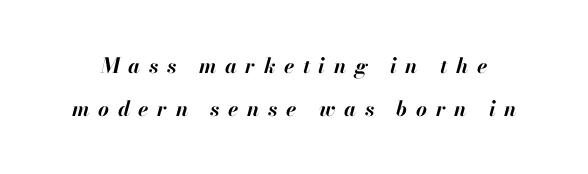
The image shows 21 px bold type, italic (leaning right); set loose line spacing (2.04x), unusually wide letter spacing (+0.41 em), not underlined.
